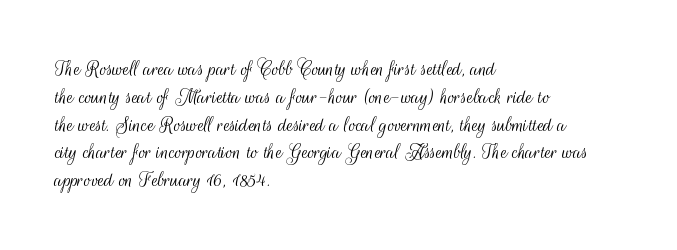
Typeset ragged right — the left edge is the straight one. The gaps between neighbouring characters are ordinary and unremarkable. No letter is thick-stroked: the sample isn't bold. Lines of text with bare space underneath.
